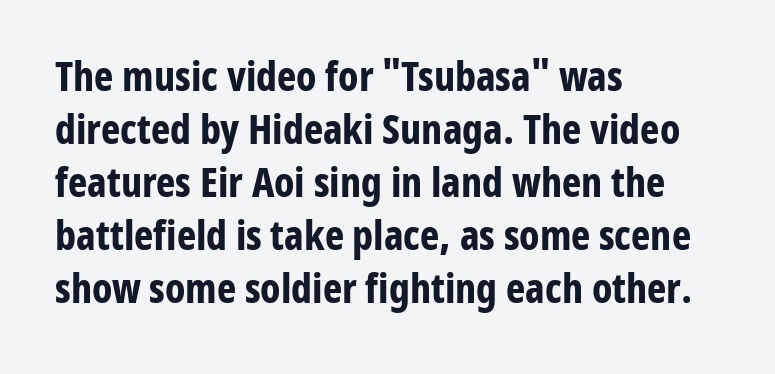
The designer left line spacing at the default. Nope, no serifs anywhere on these letters. You could not count columns in this text — the font is proportionally spaced. The glyphs are unaccompanied by any horizontal stroke below them. These lines were composed using upright roman letters. The sample has been set heavy, in full bold.
